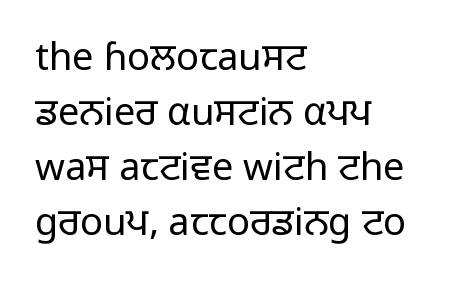
The image shows 38 px regular-weight sans-serif type, upright; set left-aligned, normal line spacing (1.45x), normal letter spacing, not underlined; low stroke contrast and a medium x-height.
